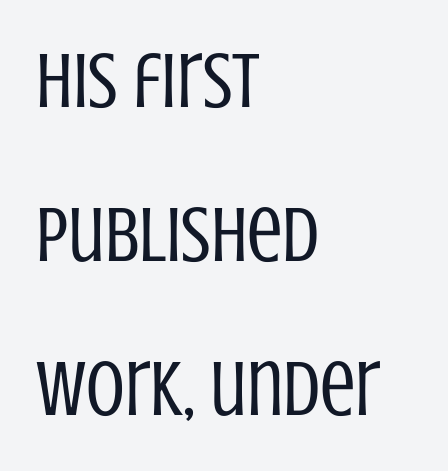
{"serif": "no", "italic": "no", "bold": "no", "weight": "regular", "width": "condensed", "stroke_contrast": "low", "x_height": "large", "monospaced": "no", "underline": "no", "align": "left", "line_spacing": "loose", "line_spacing_ratio": 1.95, "letter_spacing": "normal", "letter_spacing_em": 0.0, "glyph_px": 79}
